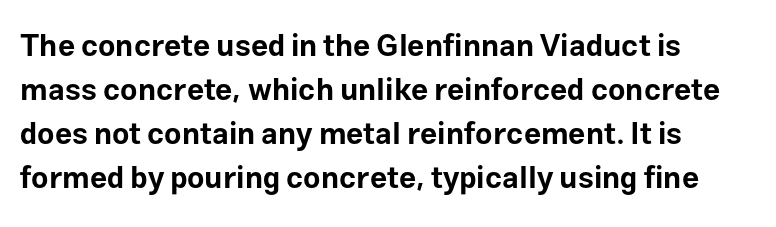
The image shows 30 px bold sans-serif type, upright; set left-aligned, normal line spacing (1.47x), normal letter spacing, not underlined; low stroke contrast and a medium x-height.
